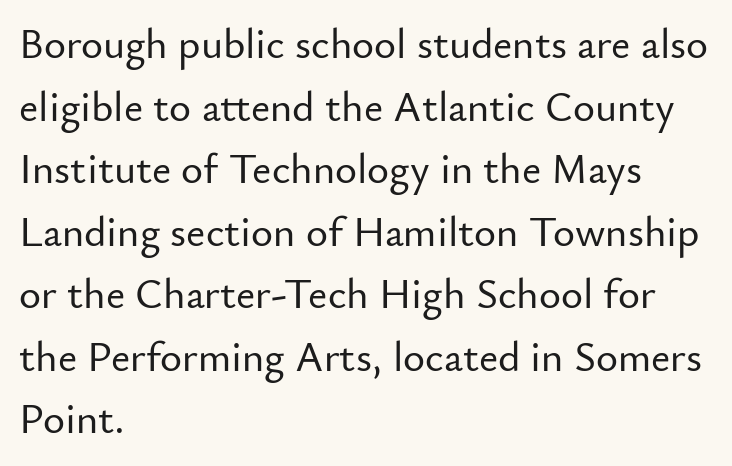
Q: Is the text italic (slanted)? A: No, it is upright.
Q: Is the typeface a serif or a sans-serif typeface? A: Sans-serif.
Q: Is the text underlined? A: No.
Q: How is the paragraph aligned? A: Left-aligned.
Q: Is the spacing between letters normal or unusually wide? A: Normal.
Q: Is the spacing between lines tight, normal or loose? A: Normal.
Q: Width (condensed, normal, or wide)? A: Normal.
Q: Stroke contrast? A: Low.
Q: x-height? A: Small.
Q: Monospaced? A: No.
